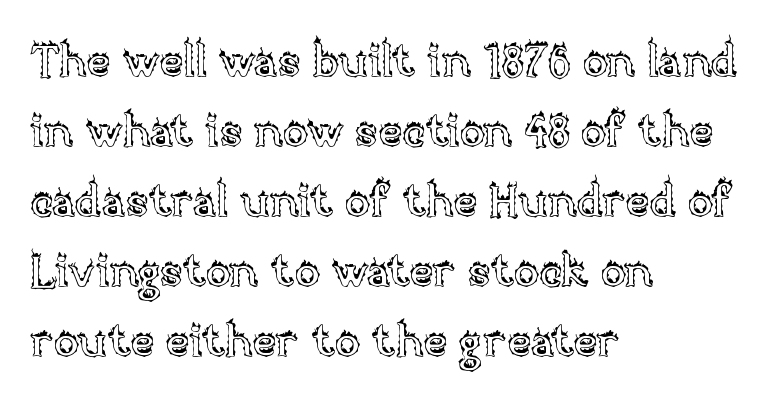
Q: Is the text italic (slanted)? A: No, it is upright.
Q: Is the text underlined? A: No.
Q: How is the paragraph aligned? A: Left-aligned.
Q: Is the spacing between letters normal or unusually wide? A: Normal.
Q: Is the spacing between lines tight, normal or loose? A: Normal.
Q: Width (condensed, normal, or wide)? A: Normal.
Q: x-height? A: Large.
Q: Monospaced? A: No.
